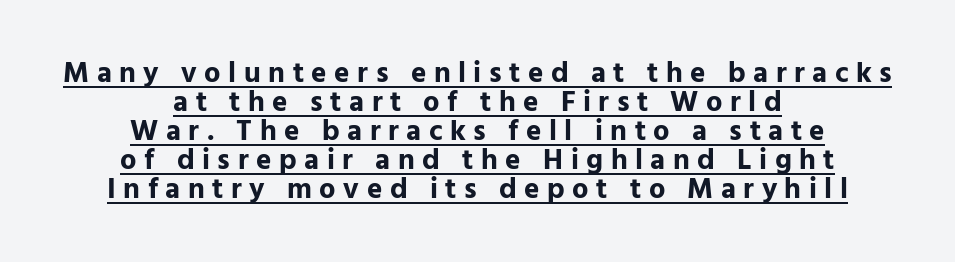
Q: Is the text bold? A: Yes.
Q: Is the text italic (slanted)? A: No, it is upright.
Q: Is the typeface a serif or a sans-serif typeface? A: Sans-serif.
Q: Is the text underlined? A: Yes.
Q: How is the paragraph aligned? A: Centered.
Q: Is the spacing between letters normal or unusually wide? A: Unusually wide.
Q: Is the spacing between lines tight, normal or loose? A: Tight.
Q: Width (condensed, normal, or wide)? A: Normal.
Q: Stroke contrast? A: Low.
Q: x-height? A: Medium.
Q: Monospaced? A: No.
